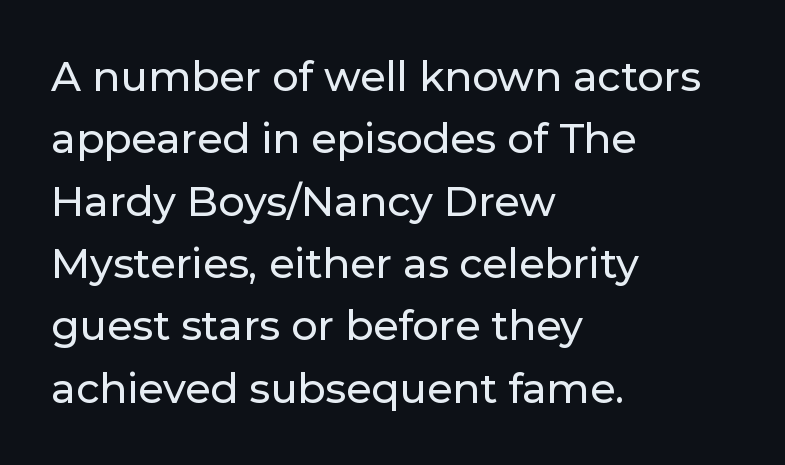
Q: Is the text italic (slanted)? A: No, it is upright.
Q: Is the typeface a serif or a sans-serif typeface? A: Sans-serif.
Q: Is the text underlined? A: No.
Q: How is the paragraph aligned? A: Left-aligned.
Q: Is the spacing between letters normal or unusually wide? A: Normal.
Q: Is the spacing between lines tight, normal or loose? A: Normal.
Q: Width (condensed, normal, or wide)? A: Normal.
Q: Stroke contrast? A: Low.
Q: x-height? A: Medium.
Q: Monospaced? A: No.
